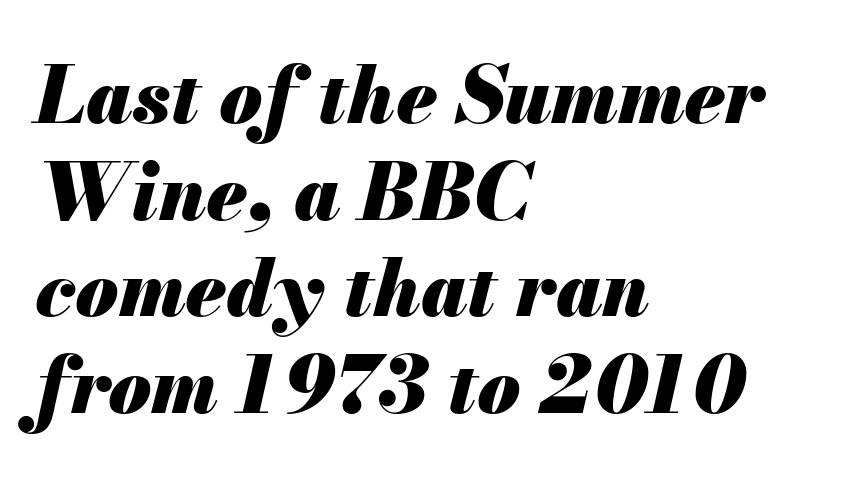
The image shows 78 px heavy type, italic (leaning right); set left-aligned, line spacing 1.24x, normal letter spacing, not underlined; medium stroke contrast and a small x-height.
